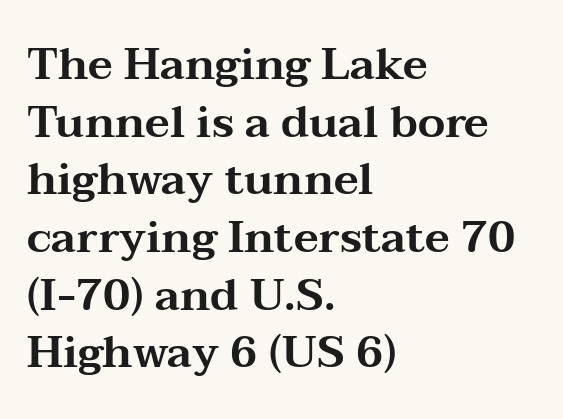
Q: Is the text italic (slanted)? A: No, it is upright.
Q: Is the typeface a serif or a sans-serif typeface? A: Serif.
Q: Is the text underlined? A: No.
Q: How is the paragraph aligned? A: Left-aligned.
Q: Is the spacing between letters normal or unusually wide? A: Normal.
Q: Is the spacing between lines tight, normal or loose? A: Normal.
Q: Width (condensed, normal, or wide)? A: Wide.
Q: Stroke contrast? A: Medium.
Q: x-height? A: Medium.
Q: Monospaced? A: No.
